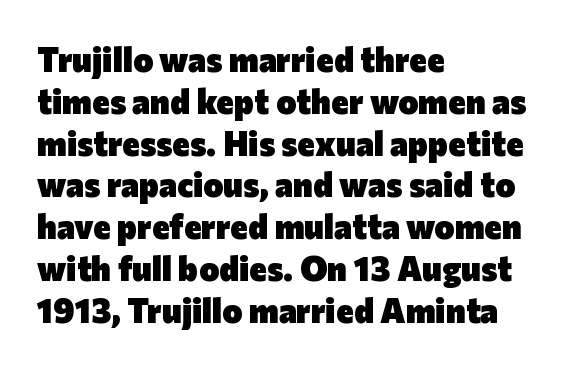
Q: Is the text bold? A: Yes.
Q: Is the text italic (slanted)? A: No, it is upright.
Q: Is the typeface a serif or a sans-serif typeface? A: Sans-serif.
Q: Is the text underlined? A: No.
Q: How is the paragraph aligned? A: Left-aligned.
Q: Is the spacing between letters normal or unusually wide? A: Normal.
Q: Width (condensed, normal, or wide)? A: Normal.
Q: Stroke contrast? A: Low.
Q: x-height? A: Medium.
Q: Monospaced? A: No.
